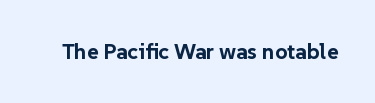
{"italic": "no", "bold": "yes", "underline": "no", "letter_spacing": "normal", "letter_spacing_em": 0.0, "glyph_px": 22}
